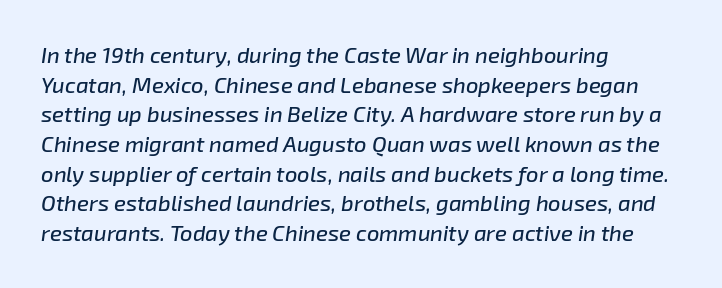
The image shows 22 px text type, italic (leaning right); set left-aligned, normal line spacing (1.35x), normal letter spacing, not underlined.
